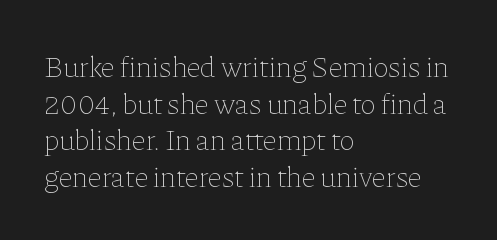
The image shows 29 px thin type, upright; set left-aligned, normal line spacing (1.26x), normal letter spacing, not underlined; low stroke contrast and a medium x-height.
